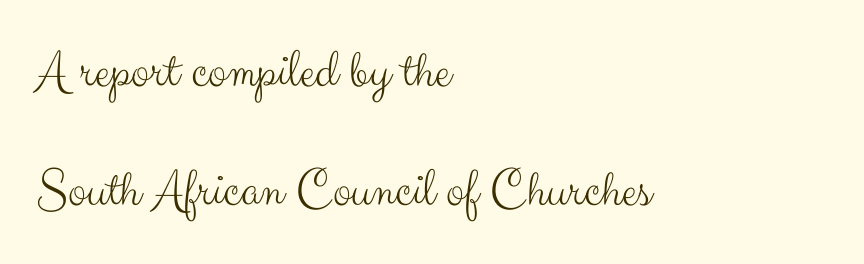
{"serif": "no", "bold": "no", "weight": "light", "width": "normal", "stroke_contrast": "medium", "x_height": "small", "monospaced": "no", "underline": "no", "align": "left", "line_spacing": "loose", "line_spacing_ratio": 2.16, "letter_spacing": "normal", "letter_spacing_em": 0.0, "glyph_px": 55}
